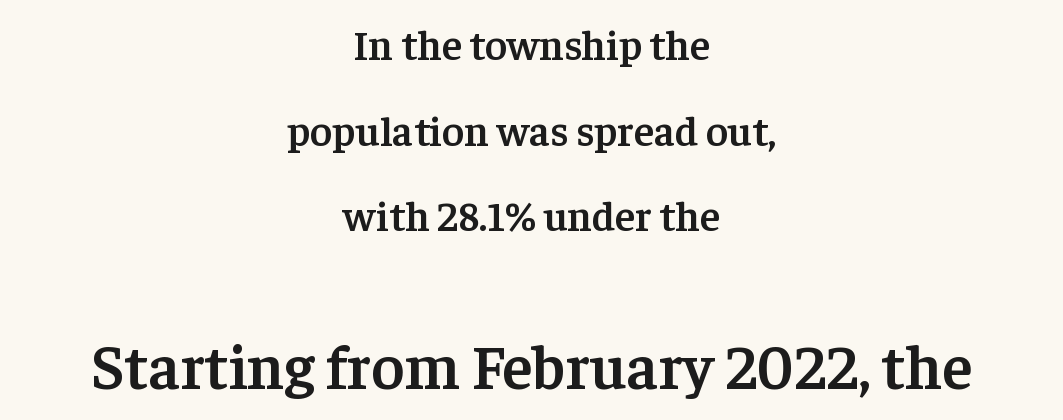
{"serif": "yes", "italic": "no", "bold": "semi", "weight": "semibold", "width": "normal", "stroke_contrast": "low", "x_height": "medium", "monospaced": "no", "underline": "no", "align": "center", "line_spacing": "loose", "line_spacing_ratio": 2.04, "letter_spacing": "normal", "letter_spacing_em": 0.0, "larger_block": "second", "size_ratio": 1.5, "glyph_px": 63}
